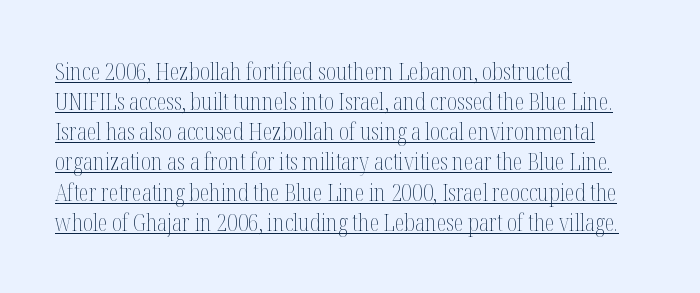
The image shows 23 px text type, upright; set left-aligned, normal line spacing (1.31x), normal letter spacing, underlined.
